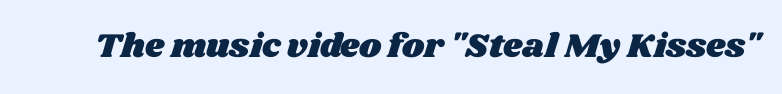
Think of a printed novel: that variable character pitch is what you see here. The glyphs are unaccompanied by any horizontal stroke below them. Nobody touched the tracking dial on this one.
